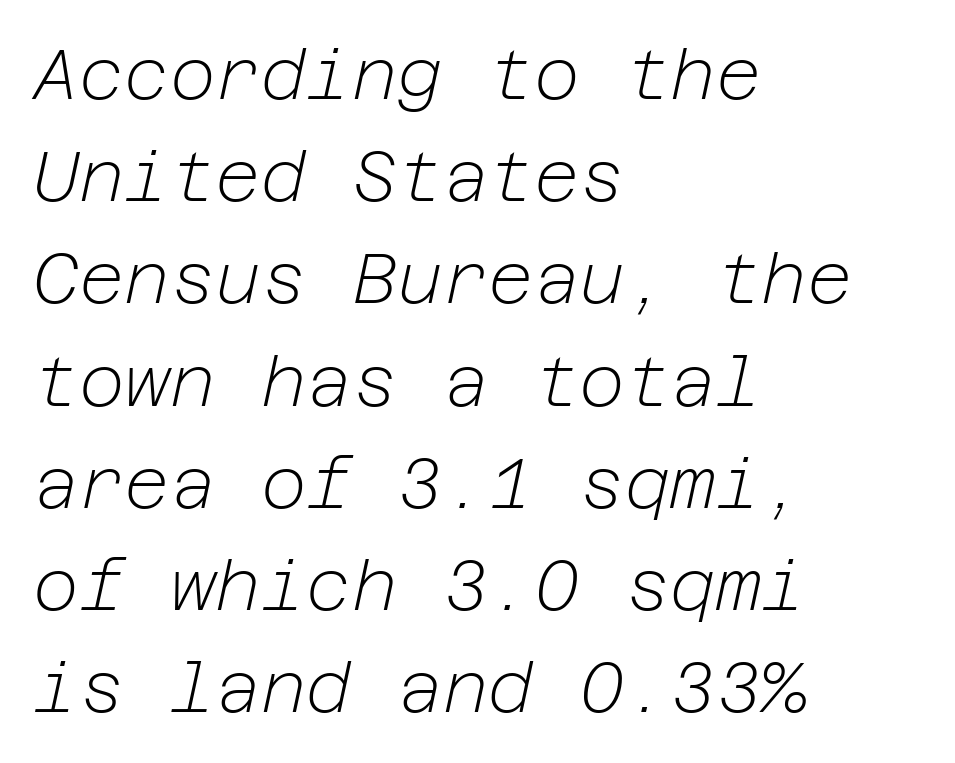
{"italic": "yes", "lean": "right", "slant_degrees": 12, "bold": "no", "weight": "light", "width": "normal", "stroke_contrast": "low", "x_height": "medium", "underline": "no", "align": "left", "line_spacing": "normal", "line_spacing_ratio": 1.46, "letter_spacing": "normal", "letter_spacing_em": 0.0, "glyph_px": 70}
